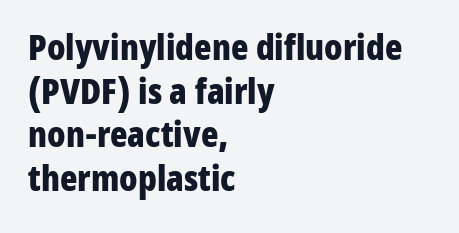
{"serif": "no", "italic": "no", "bold": "yes", "weight": "bold", "width": "condensed", "stroke_contrast": "low", "x_height": "medium", "monospaced": "no", "underline": "no", "align": "left", "line_spacing_ratio": 1.21, "letter_spacing": "normal", "letter_spacing_em": 0.0, "glyph_px": 36}
